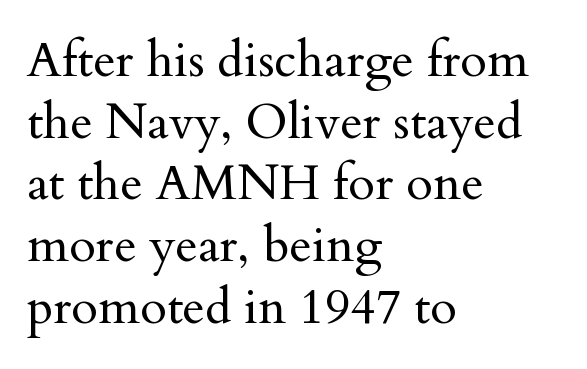
Q: Is the text bold? A: No.
Q: Is the text italic (slanted)? A: No, it is upright.
Q: Is the typeface a serif or a sans-serif typeface? A: Serif.
Q: Is the text underlined? A: No.
Q: How is the paragraph aligned? A: Left-aligned.
Q: Is the spacing between letters normal or unusually wide? A: Normal.
Q: Is the spacing between lines tight, normal or loose? A: Normal.
Q: Width (condensed, normal, or wide)? A: Normal.
Q: Stroke contrast? A: Medium.
Q: x-height? A: Small.
Q: Monospaced? A: No.
